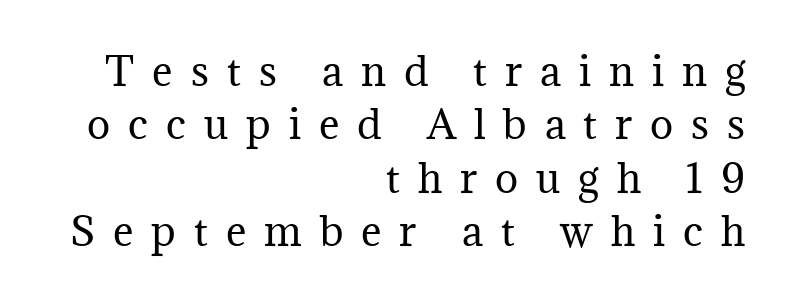
The image shows 39 px regular-weight serif type, upright; set right-aligned, normal line spacing (1.37x), unusually wide letter spacing (+0.46 em), not underlined; medium stroke contrast and a medium x-height.
